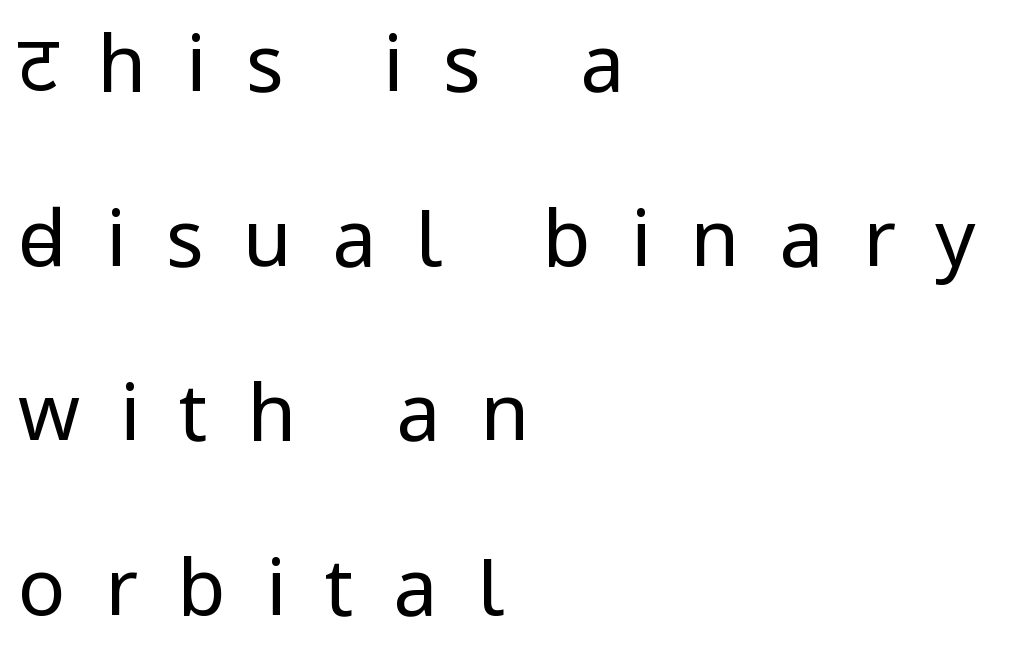
Observe the absence of serifs on each vertical stroke in this sample. Underlining? Definitely not there. The lettering stays uniformly vertical, giving the passage a roman look. Heft: none added — not bold. There is plenty of visible air inserted between adjacent glyphs.
